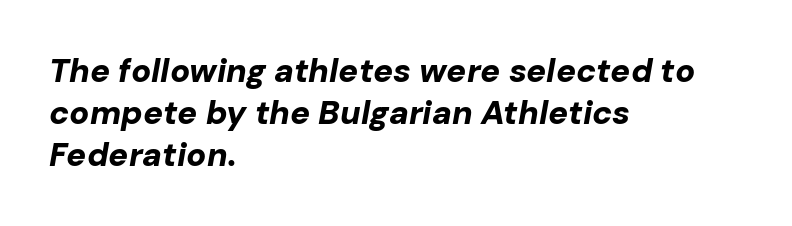
Compared with typical paragraphs, the rows here are spaced about the same. Line starts are locked; line ends wander. These lines keep a tight, regular rhythm from letter to letter. The string is rendered with underlining switched off. Compared with an ordinary text face, these strokes are far heavier — a full bold.
